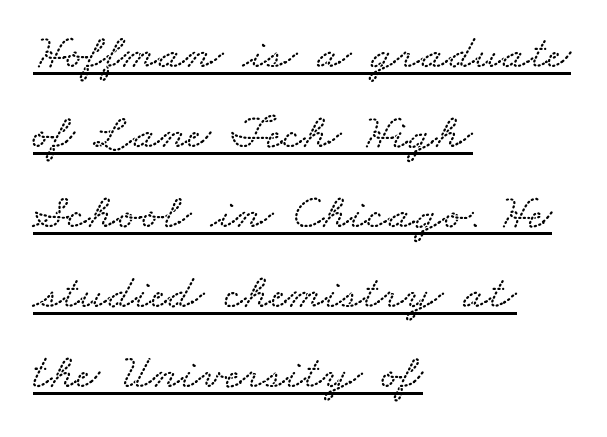
Between one letter and the next there's only the usual sliver of space. Students, observe the line beneath the letters — that is underlining. Left-aligned paragraph, ragged on the right. These lines are rendered in a variable-pitch font. Each new line begins a customary step beneath the previous one.
